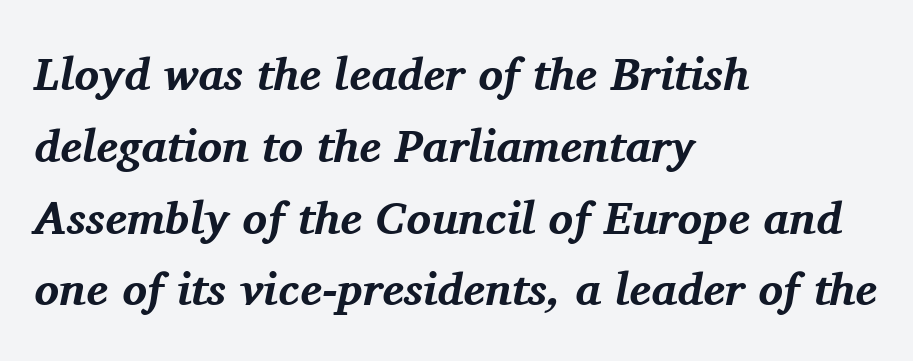
Q: Is the text bold? A: Yes.
Q: Is the text italic (slanted)? A: Yes, it leans right by about 11 degrees.
Q: Is the typeface a serif or a sans-serif typeface? A: Serif.
Q: Is the text underlined? A: No.
Q: How is the paragraph aligned? A: Left-aligned.
Q: Is the spacing between letters normal or unusually wide? A: Normal.
Q: Is the spacing between lines tight, normal or loose? A: Normal.
Q: Width (condensed, normal, or wide)? A: Normal.
Q: Stroke contrast? A: Medium.
Q: x-height? A: Medium.
Q: Monospaced? A: No.
